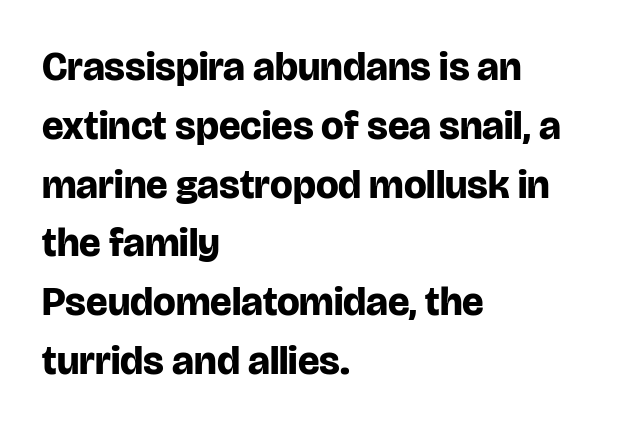
{"serif": "no", "italic": "no", "bold": "yes", "weight": "bold", "width": "normal", "stroke_contrast": "low", "x_height": "large", "monospaced": "no", "underline": "no", "align": "left", "line_spacing": "normal", "line_spacing_ratio": 1.47, "letter_spacing": "normal", "letter_spacing_em": 0.0, "glyph_px": 40}
